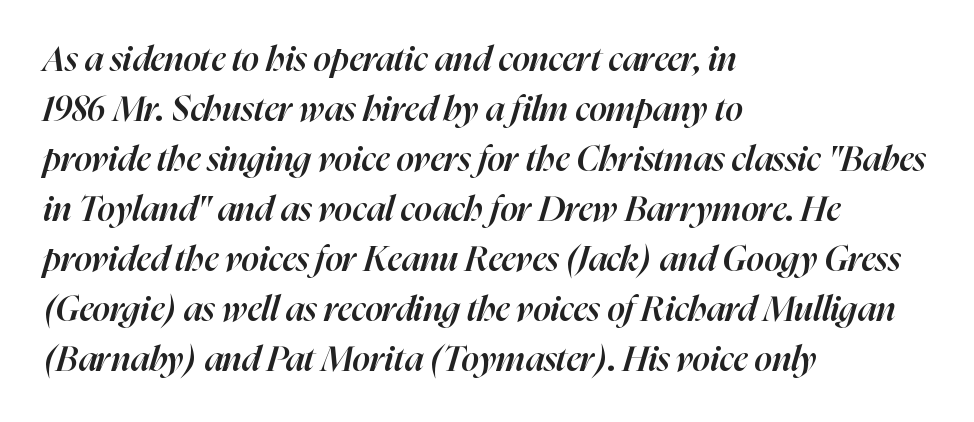
The image shows 35 px semibold type, italic (leaning right); set left-aligned, normal line spacing (1.43x), normal letter spacing, not underlined; high stroke contrast and a medium x-height.
